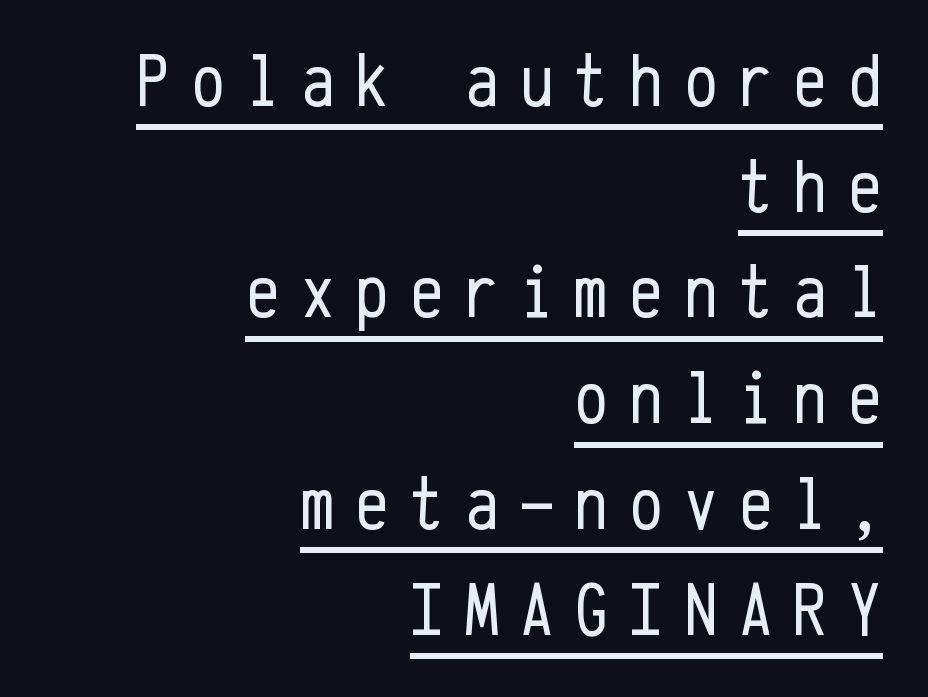
{"serif": "no", "italic": "no", "bold": "no", "weight": "regular", "width": "condensed", "stroke_contrast": "low", "x_height": "medium", "monospaced": "yes", "underline": "yes", "align": "right", "line_spacing": "normal", "line_spacing_ratio": 1.41, "letter_spacing": "wide", "letter_spacing_em": 0.28, "glyph_px": 75}
